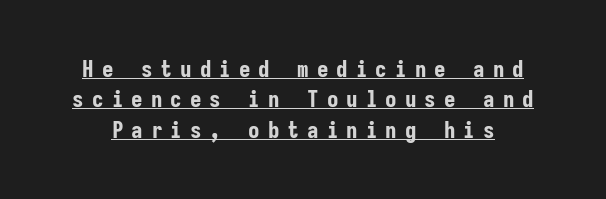
Q: Is the text bold? A: Yes.
Q: Is the text italic (slanted)? A: No, it is upright.
Q: Is the text underlined? A: Yes.
Q: Is the spacing between letters normal or unusually wide? A: Unusually wide.
Q: Is the spacing between lines tight, normal or loose? A: Normal.
